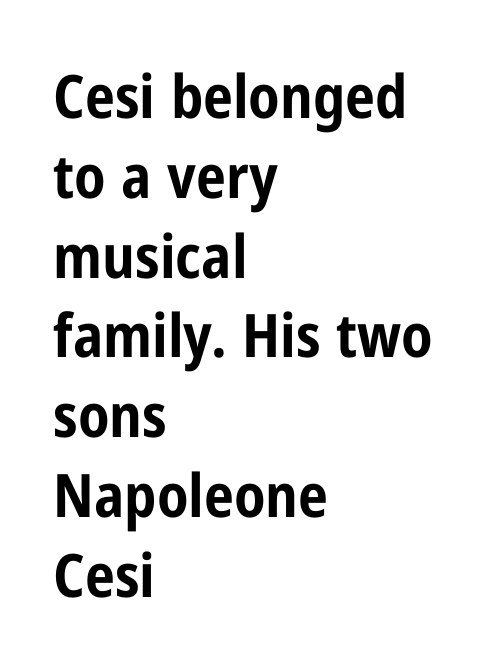
The image shows 60 px bold, condensed sans-serif type, upright; set left-aligned, normal line spacing (1.33x), normal letter spacing, not underlined; low stroke contrast and a medium x-height.
